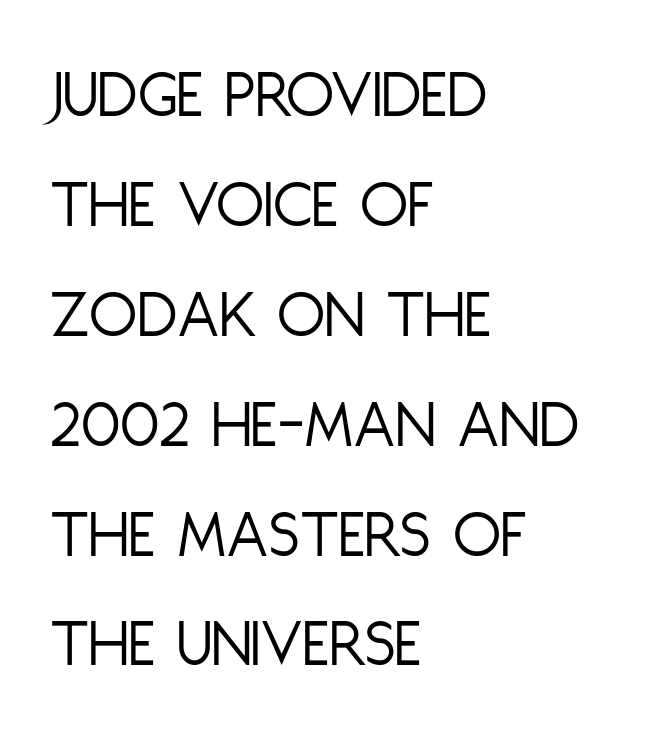
The image shows 70 px light, condensed sans-serif type, upright; set left-aligned, normal line spacing (1.57x), normal letter spacing, not underlined; low stroke contrast and a large x-height.
